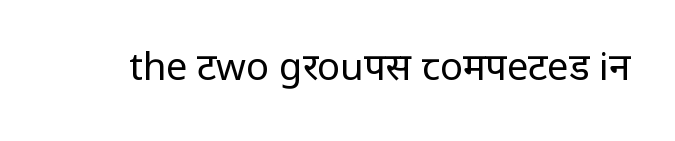
The image shows 38 px regular-weight sans-serif type, upright; set normal letter spacing, not underlined; low stroke contrast and a medium x-height.
